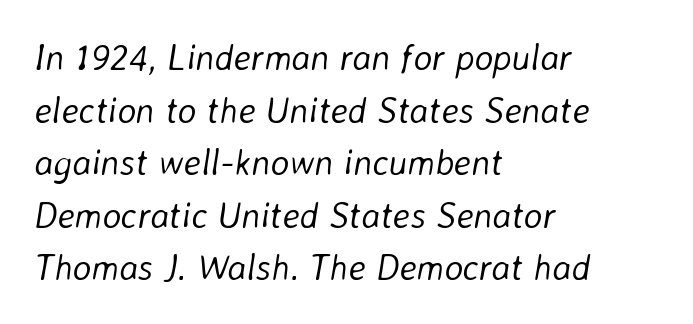
Q: Is the text bold? A: No.
Q: Is the text italic (slanted)? A: Yes, it leans right by about 8 degrees.
Q: Is the text underlined? A: No.
Q: How is the paragraph aligned? A: Left-aligned.
Q: Is the spacing between letters normal or unusually wide? A: Normal.
Q: Is the spacing between lines tight, normal or loose? A: Normal.
Q: Width (condensed, normal, or wide)? A: Normal.
Q: Stroke contrast? A: Low.
Q: x-height? A: Medium.
Q: Monospaced? A: No.
